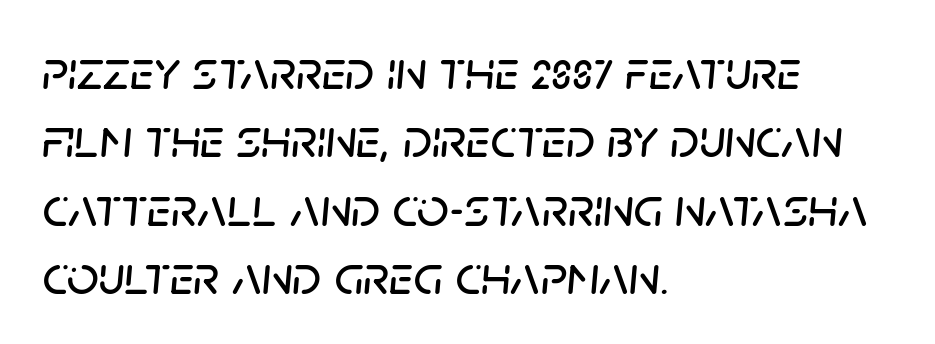
The image shows 56 px text type, italic (leaning right); set left-aligned, line spacing 1.22x, normal letter spacing, not underlined; low stroke contrast and a large x-height.
